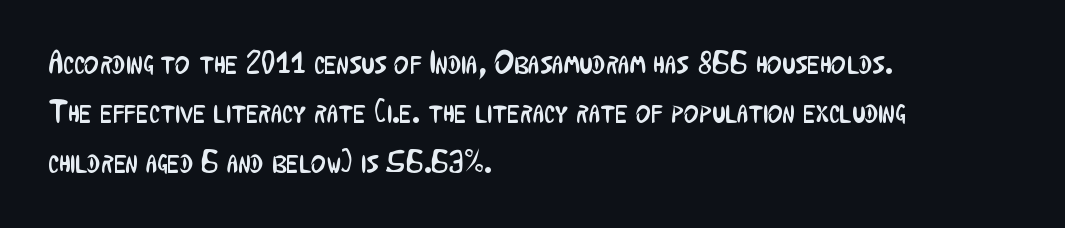
The image shows 32 px regular-weight, condensed sans-serif type, upright; set left-aligned, normal line spacing (1.54x), normal letter spacing, not underlined; low stroke contrast and a medium x-height.
